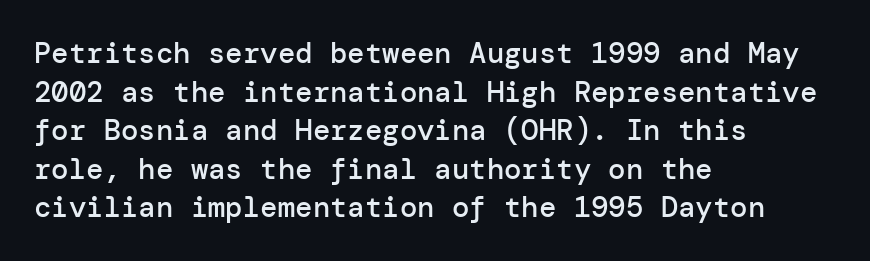
Q: Is the text bold? A: Semi-bold.
Q: Is the text italic (slanted)? A: No, it is upright.
Q: Is the typeface a serif or a sans-serif typeface? A: Sans-serif.
Q: Is the text underlined? A: No.
Q: How is the paragraph aligned? A: Left-aligned.
Q: Is the spacing between letters normal or unusually wide? A: Normal.
Q: Is the spacing between lines tight, normal or loose? A: Normal.
Q: Width (condensed, normal, or wide)? A: Normal.
Q: Stroke contrast? A: Low.
Q: x-height? A: Medium.
